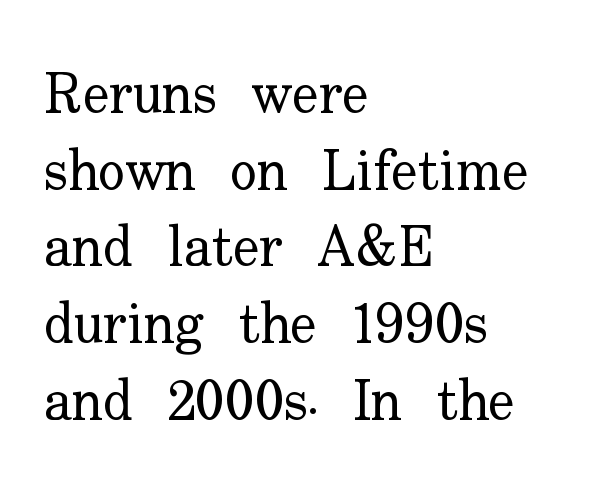
Rendered with straight, roman letterforms. Horizontally, the lines are justified to the leading edge only. Stems here are at most as thick as an everyday book face. The vertical gap from one line to the next is medium.
